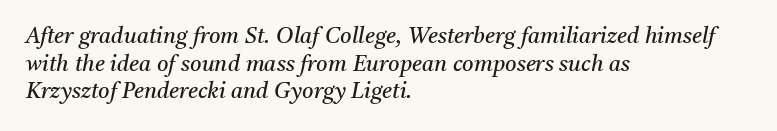
Q: Is the text bold? A: No.
Q: Is the text italic (slanted)? A: Yes, it leans right by about 11 degrees.
Q: Is the text underlined? A: No.
Q: How is the paragraph aligned? A: Left-aligned.
Q: Is the spacing between letters normal or unusually wide? A: Normal.
Q: Is the spacing between lines tight, normal or loose? A: Normal.
